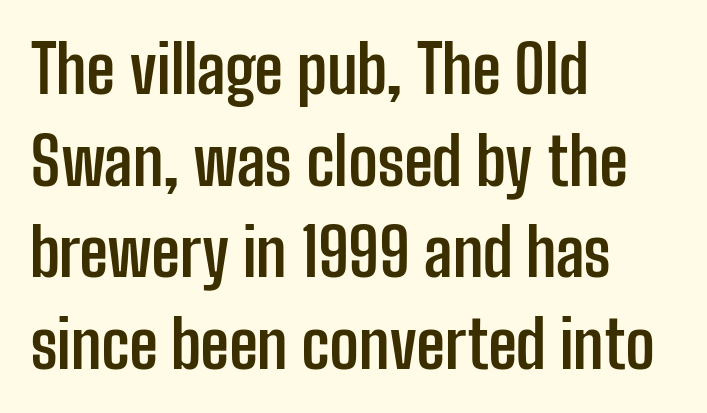
Q: Is the text bold? A: Yes.
Q: Is the text italic (slanted)? A: No, it is upright.
Q: Is the typeface a serif or a sans-serif typeface? A: Sans-serif.
Q: Is the text underlined? A: No.
Q: How is the paragraph aligned? A: Left-aligned.
Q: Is the spacing between letters normal or unusually wide? A: Normal.
Q: Is the spacing between lines tight, normal or loose? A: Normal.
Q: Width (condensed, normal, or wide)? A: Condensed.
Q: Stroke contrast? A: Low.
Q: x-height? A: Medium.
Q: Monospaced? A: No.
